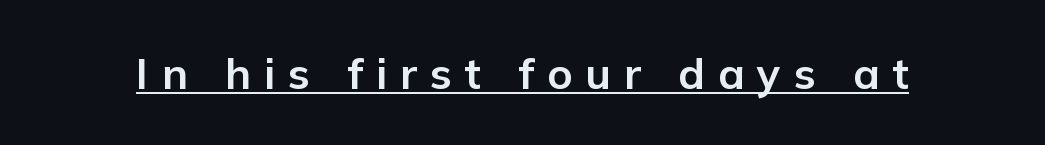
Q: Is the text bold? A: Yes.
Q: Is the text italic (slanted)? A: No, it is upright.
Q: Is the typeface a serif or a sans-serif typeface? A: Sans-serif.
Q: Is the text underlined? A: Yes.
Q: Is the spacing between letters normal or unusually wide? A: Unusually wide.
Q: Width (condensed, normal, or wide)? A: Normal.
Q: Stroke contrast? A: Low.
Q: x-height? A: Medium.
Q: Monospaced? A: No.
